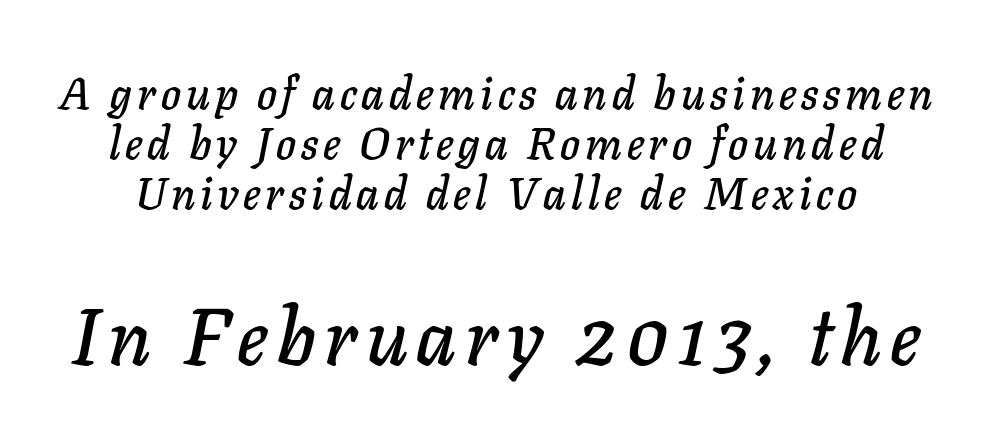
Q: Is the text italic (slanted)? A: Yes, it leans right by about 11 degrees.
Q: Is the text underlined? A: No.
Q: Is the spacing between lines tight, normal or loose? A: Tight.
Q: Which block of text is set in a larger size, the first (top) or the second (bottom)? A: The second (bottom) one.
Q: Width (condensed, normal, or wide)? A: Normal.
Q: Stroke contrast? A: Low.
Q: x-height? A: Medium.
Q: Monospaced? A: No.
